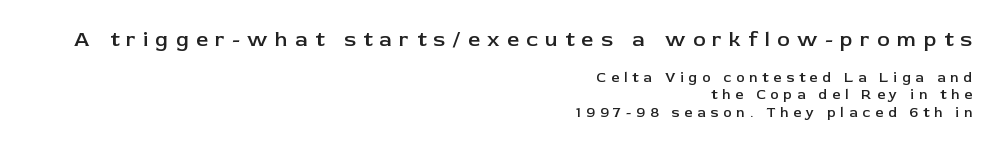
The image shows 21 px text type, upright; set right-aligned, line spacing 1.22x, unusually wide letter spacing (+0.35 em), not underlined; the first (top) block is 1.5x larger.
